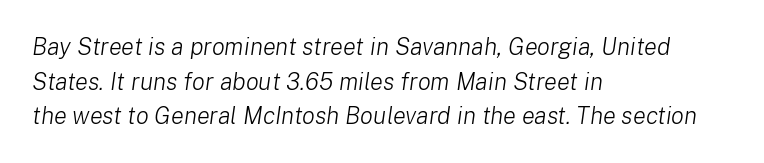
{"italic": "yes", "lean": "right", "slant_degrees": 8, "bold": "no", "underline": "no", "align": "left", "line_spacing": "normal", "line_spacing_ratio": 1.44, "letter_spacing": "normal", "letter_spacing_em": 0.0, "glyph_px": 24}
